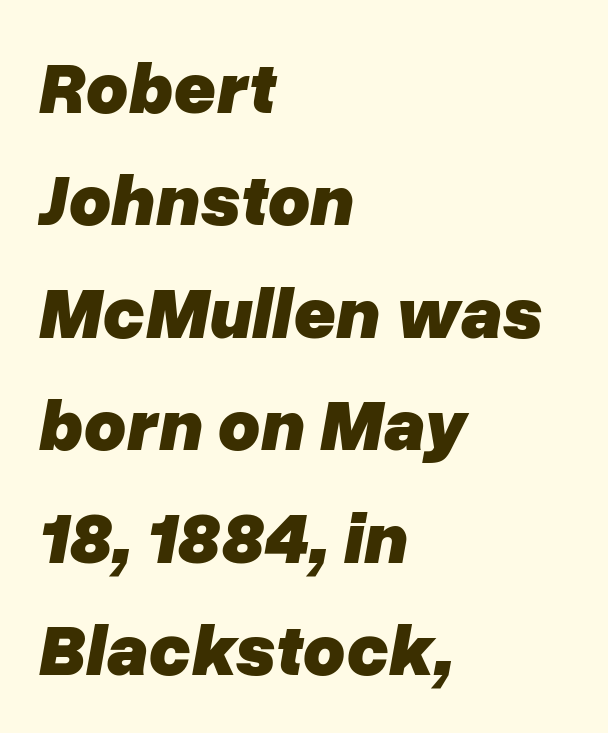
The space directly below the letters is spotless. Here the designer chose a conventional face with non-uniform glyph widths. How would I describe the line gaps? Plain and ordinary. As a designer I'd log this as weight 700, bold. In terms of posture, this sample is oblique.
